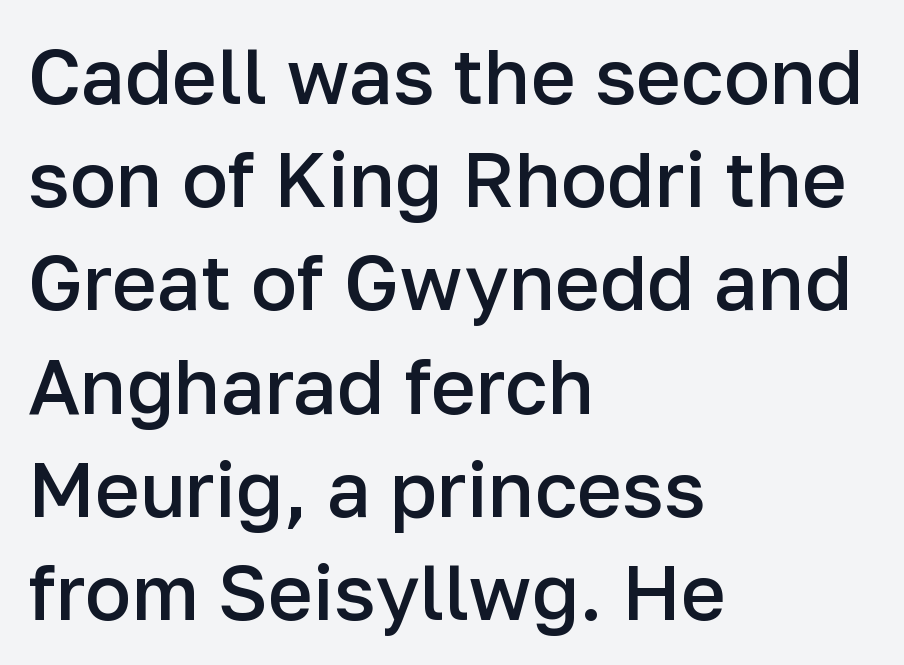
The image shows 77 px semibold sans-serif type, upright; set left-aligned, normal line spacing (1.34x), normal letter spacing, not underlined; low stroke contrast and a medium x-height.
